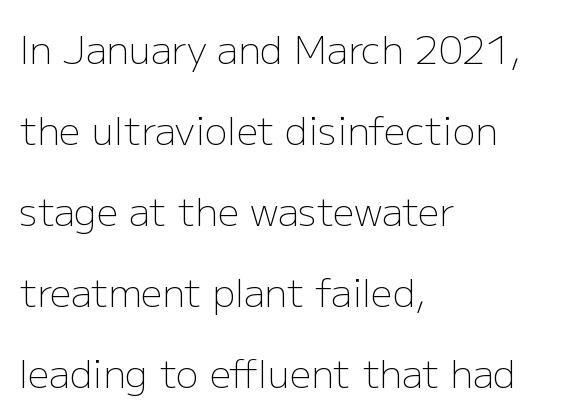
{"serif": "no", "italic": "no", "bold": "no", "weight": "light", "width": "normal", "stroke_contrast": "low", "x_height": "medium", "monospaced": "no", "underline": "no", "align": "left", "line_spacing": "loose", "line_spacing_ratio": 2.13, "letter_spacing": "normal", "letter_spacing_em": 0.0, "glyph_px": 38}
